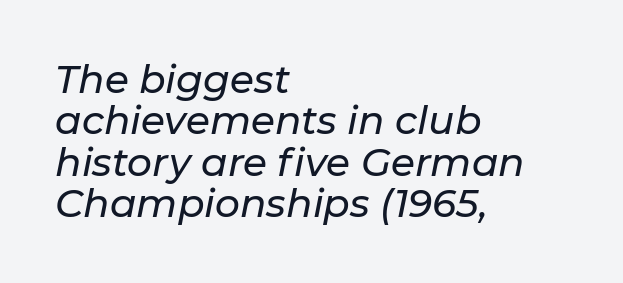
Q: Is the text italic (slanted)? A: Yes, it leans right by about 11 degrees.
Q: Is the text underlined? A: No.
Q: How is the paragraph aligned? A: Left-aligned.
Q: Is the spacing between letters normal or unusually wide? A: Normal.
Q: Is the spacing between lines tight, normal or loose? A: Tight.
Q: Width (condensed, normal, or wide)? A: Normal.
Q: Stroke contrast? A: Low.
Q: x-height? A: Medium.
Q: Monospaced? A: No.
